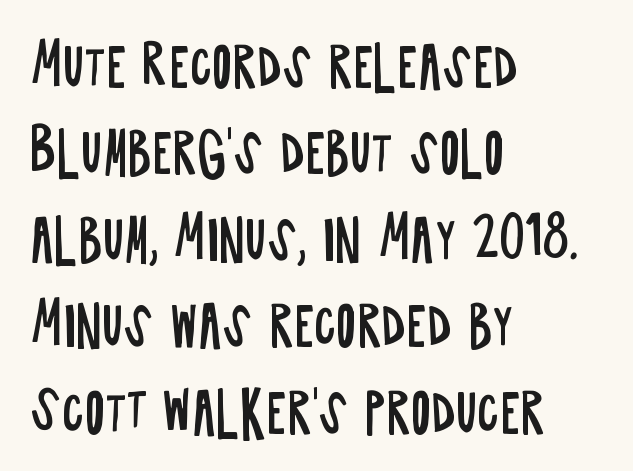
{"serif": "no", "italic": "no", "bold": "no", "weight": "regular", "width": "condensed", "stroke_contrast": "low", "x_height": "large", "monospaced": "no", "underline": "no", "align": "left", "line_spacing": "normal", "line_spacing_ratio": 1.6, "letter_spacing": "normal", "letter_spacing_em": 0.0, "glyph_px": 54}
